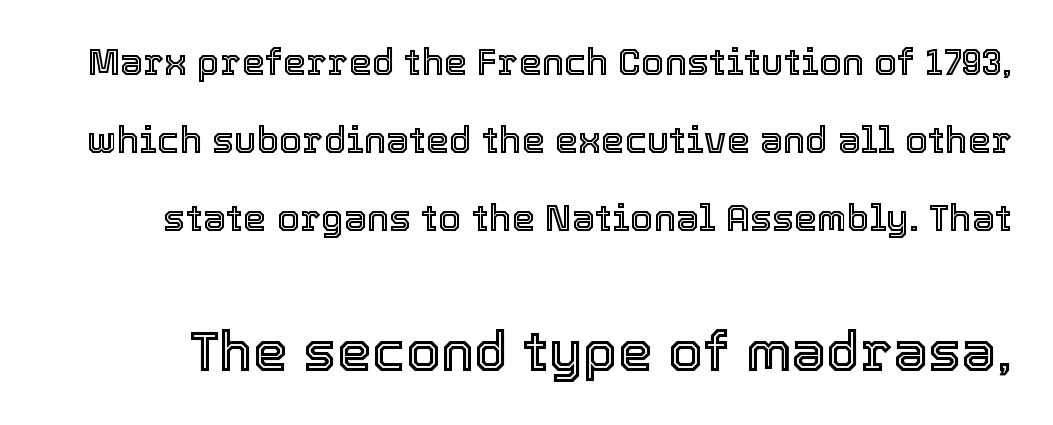
In terms of letterspacing, this is plain default setting. No word sits above an underline. The axis of the letterforms is exactly vertical. These lines are rendered in a variable-pitch font. You get the small type first, then a jump to larger type. Students, observe: this is what heavily led, spacious text looks like.
